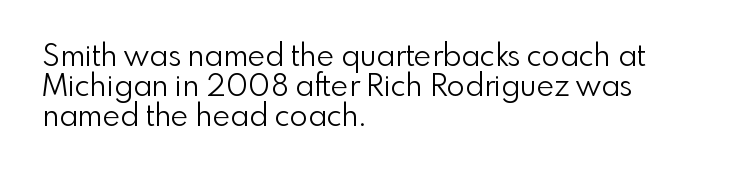
The image shows 30 px light sans-serif type, upright; set left-aligned, tight line spacing (1.0x), normal letter spacing, not underlined; a small x-height.
